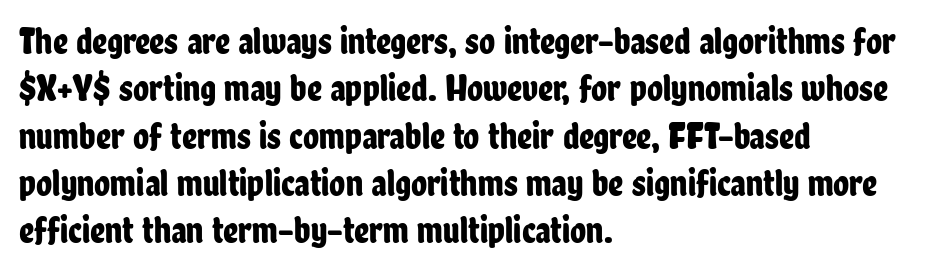
Q: Is the text italic (slanted)? A: No, it is upright.
Q: Is the typeface a serif or a sans-serif typeface? A: Sans-serif.
Q: Is the text underlined? A: No.
Q: How is the paragraph aligned? A: Left-aligned.
Q: Is the spacing between letters normal or unusually wide? A: Normal.
Q: Is the spacing between lines tight, normal or loose? A: Normal.
Q: Width (condensed, normal, or wide)? A: Condensed.
Q: Stroke contrast? A: Low.
Q: x-height? A: Medium.
Q: Monospaced? A: No.
